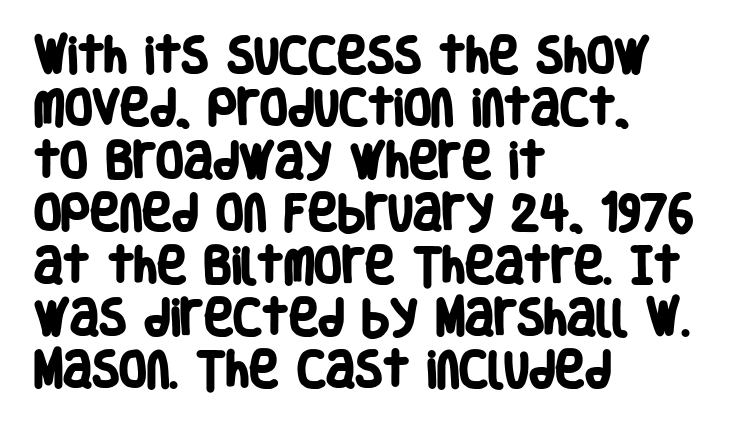
{"serif": "no", "bold": "yes", "weight": "heavy", "width": "condensed", "stroke_contrast": "low", "x_height": "large", "monospaced": "no", "underline": "no", "align": "left", "line_spacing": "normal", "line_spacing_ratio": 1.31, "letter_spacing": "normal", "letter_spacing_em": 0.0, "glyph_px": 40}
